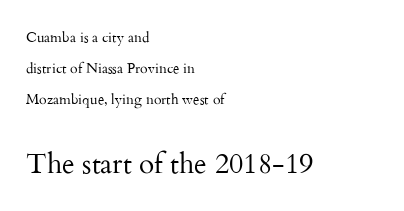
{"serif": "yes", "italic": "no", "bold": "no", "weight": "regular", "width": "normal", "stroke_contrast": "medium", "x_height": "small", "monospaced": "no", "underline": "no", "align": "left", "line_spacing": "loose", "line_spacing_ratio": 2.21, "letter_spacing": "normal", "letter_spacing_em": 0.0, "larger_block": "second", "size_ratio": 2.0, "glyph_px": 28}
